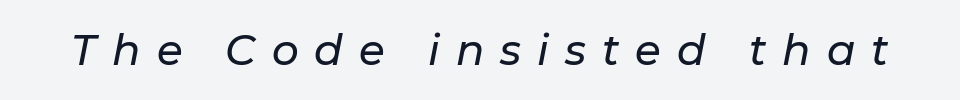
Q: Is the text italic (slanted)? A: Yes, it leans right by about 11 degrees.
Q: Is the text underlined? A: No.
Q: Is the spacing between letters normal or unusually wide? A: Unusually wide.
Q: Width (condensed, normal, or wide)? A: Normal.
Q: Stroke contrast? A: Low.
Q: x-height? A: Medium.
Q: Monospaced? A: No.
